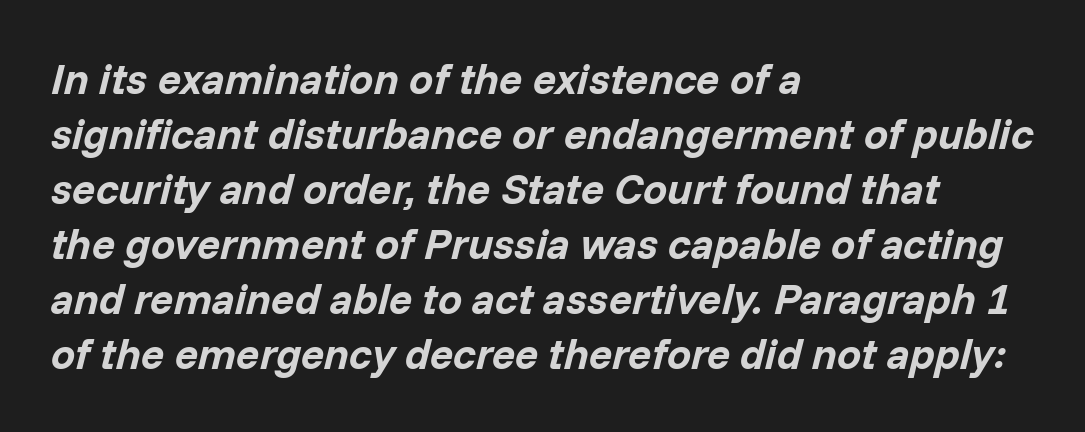
Notice how the passage keeps a crisp vertical edge on the left only. If you drew a line through each stem, it would be angled. Evenly set lines give the paragraph a standard silhouette. Bare-footed words on every line.
